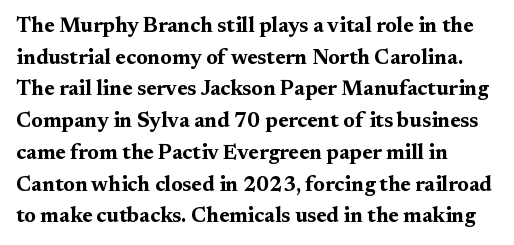
Q: Is the text bold? A: Yes.
Q: Is the text italic (slanted)? A: No, it is upright.
Q: Is the text underlined? A: No.
Q: How is the paragraph aligned? A: Left-aligned.
Q: Is the spacing between letters normal or unusually wide? A: Normal.
Q: Is the spacing between lines tight, normal or loose? A: Normal.
